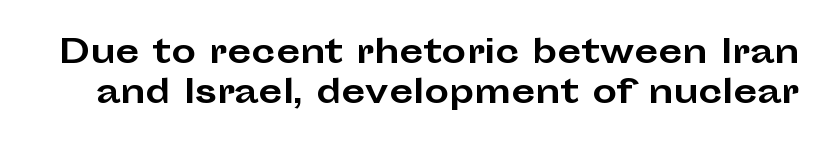
The image shows 31 px bold, wide sans-serif type, upright; set normal line spacing (1.28x), normal letter spacing, not underlined; low stroke contrast and a medium x-height.
